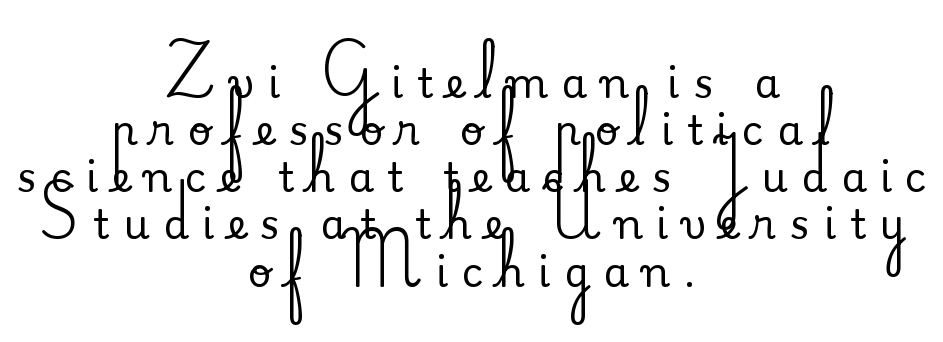
The strip under each line holds only bare page. Vertical spacing — tight. Note the varied advance widths — an 'i' is clearly narrower than an 'm'. Line starts and ends both wander, symmetrically. Unlike italic type, these characters show no tilt at all.
